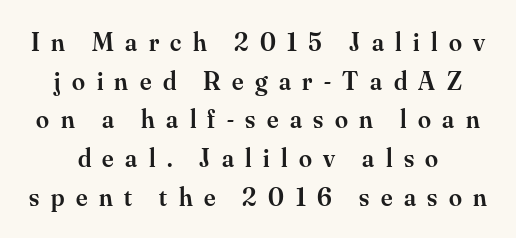
The image shows 26 px text type, upright; set normal line spacing (1.49x), unusually wide letter spacing (+0.44 em), not underlined.
